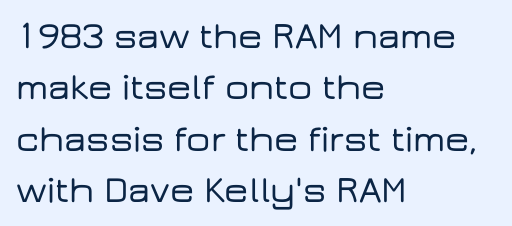
{"serif": "no", "italic": "no", "width": "wide", "stroke_contrast": "low", "x_height": "medium", "monospaced": "no", "underline": "no", "align": "left", "line_spacing": "normal", "line_spacing_ratio": 1.35, "letter_spacing": "normal", "letter_spacing_em": 0.0, "glyph_px": 38}
